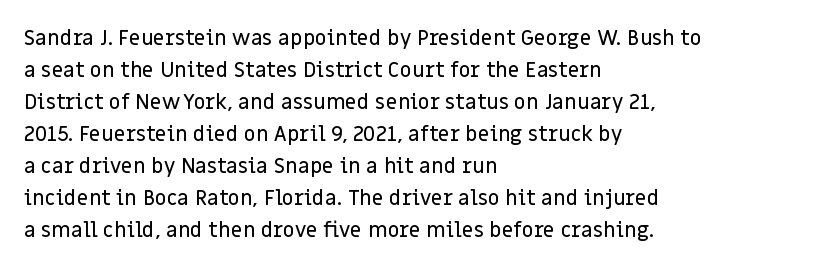
{"italic": "no", "underline": "no", "align": "left", "line_spacing": "normal", "line_spacing_ratio": 1.52, "letter_spacing": "normal", "letter_spacing_em": 0.0, "glyph_px": 21}
